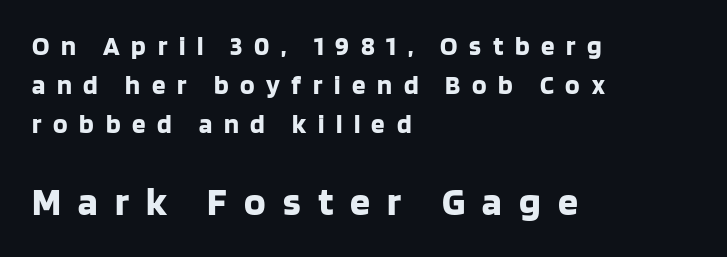
The image shows 40 px bold sans-serif type, upright; set left-aligned, normal line spacing (1.45x), unusually wide letter spacing (+0.43 em), not underlined; the second (bottom) block is 1.48x larger; low stroke contrast and a large x-height.
